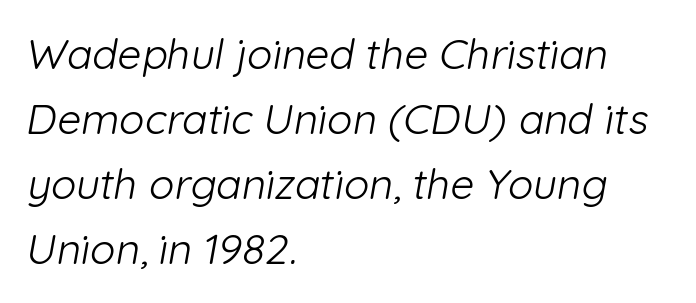
Has an underline been added? It has not. This sample uses plain, unmodified letter spacing. No chunkiness to these letters — they're not bold. Serifs: no, the terminals of the letterforms are clean. Is the block centered? No — it sits flush against the left margin. Looks like regular typesetting: each glyph gets only the width it needs.
